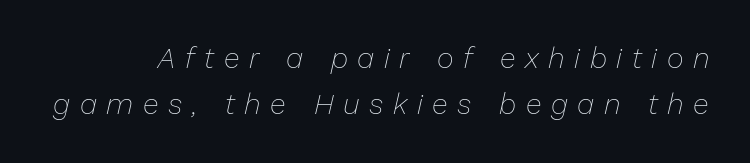
The passage shown leans; its letterforms are oblique. Each letter keeps its own natural width here, so spacing adapts to shape. Heft: none added — not bold. The zone under the glyphs is completely vacant. The horizontal fit of the characters is loose and conspicuously gappy.
